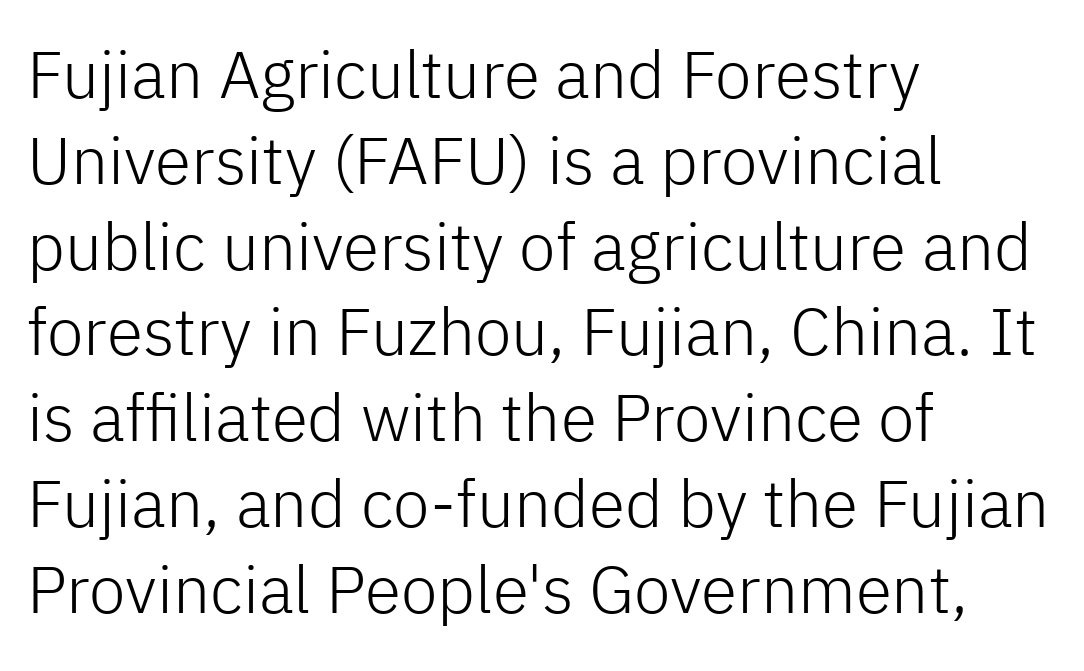
The image shows 66 px light sans-serif type, upright; set left-aligned, normal line spacing (1.3x), normal letter spacing, not underlined; low stroke contrast and a medium x-height.
